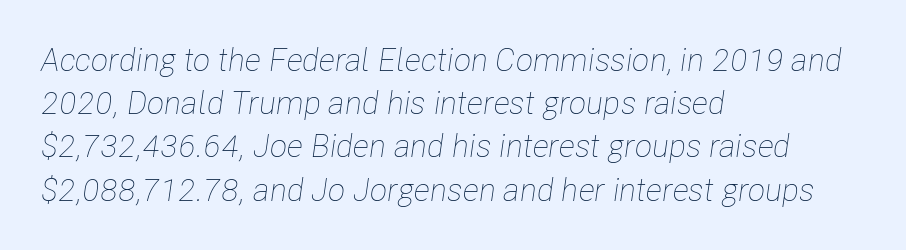
The image shows 32 px thin, condensed type, italic (leaning right); set left-aligned, normal line spacing (1.35x), normal letter spacing, not underlined; low stroke contrast and a medium x-height.
